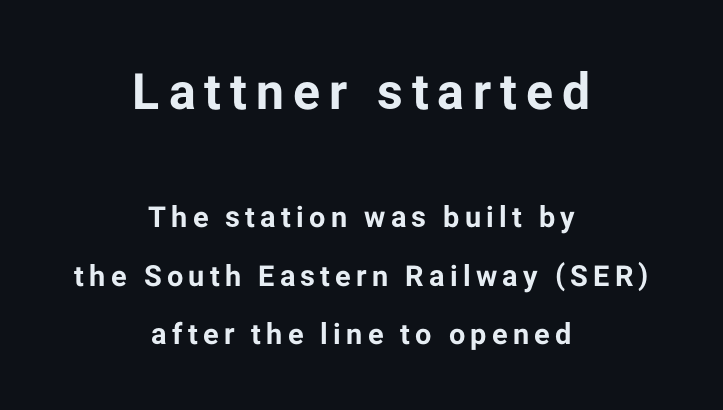
The image shows 50 px bold sans-serif type, upright; set centered, loose line spacing (2.01x), not underlined; the first (top) block is 1.72x larger; low stroke contrast and a medium x-height.
